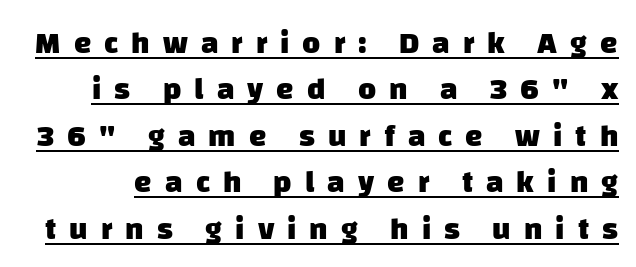
The image shows 31 px heavy sans-serif type; set normal line spacing (1.5x), unusually wide letter spacing (+0.42 em), underlined; low stroke contrast and a large x-height.
